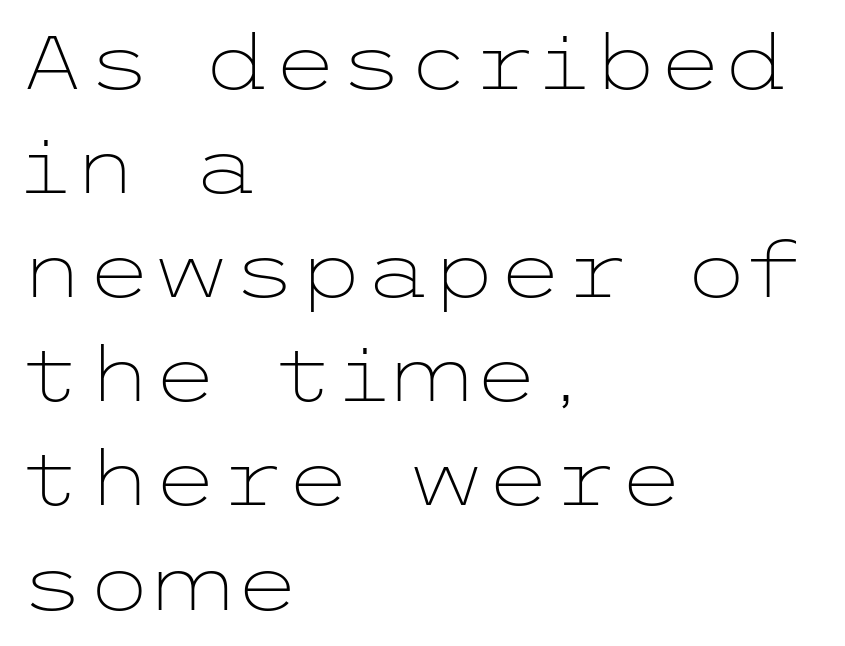
Spacing between characters is what you'd get straight out of the box. Italic? Not at all — the glyphs are vertical. No word sits above an underline. Weight: regular or lighter.
